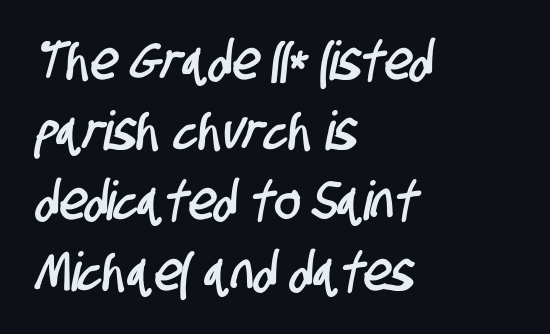
Q: Is the typeface a serif or a sans-serif typeface? A: Sans-serif.
Q: Is the text underlined? A: No.
Q: How is the paragraph aligned? A: Left-aligned.
Q: Is the spacing between letters normal or unusually wide? A: Normal.
Q: Is the spacing between lines tight, normal or loose? A: Normal.
Q: Width (condensed, normal, or wide)? A: Condensed.
Q: Stroke contrast? A: Low.
Q: x-height? A: Large.
Q: Monospaced? A: No.
